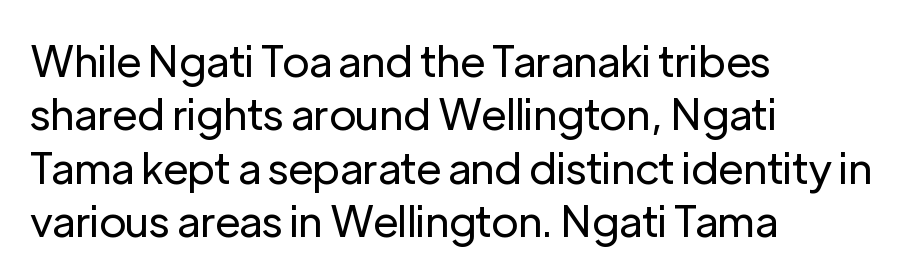
Only glyphs here, with clear space below each row. A sans-serif font was chosen for this passage. What stands out about the letter spacing? Nothing — it is the standard amount. On a weight scale, this lands at 450 or below. If you drew a ruler down the left edge, every line would touch it. Spacing verdict: proportional, widths tailored to each character.
